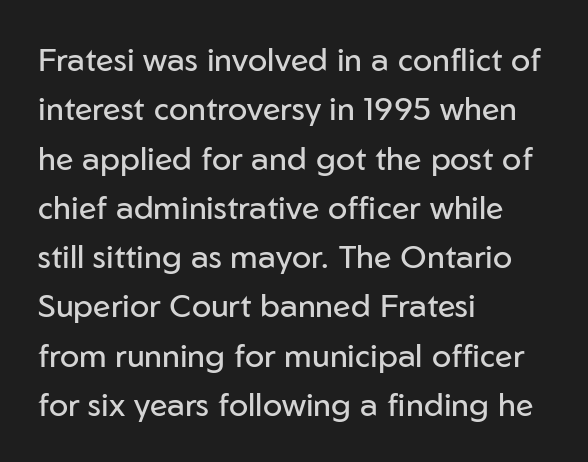
{"serif": "no", "italic": "no", "bold": "no", "weight": "regular", "width": "normal", "stroke_contrast": "low", "x_height": "medium", "monospaced": "no", "underline": "no", "align": "left", "line_spacing": "normal", "line_spacing_ratio": 1.54, "letter_spacing": "normal", "letter_spacing_em": 0.0, "glyph_px": 32}
